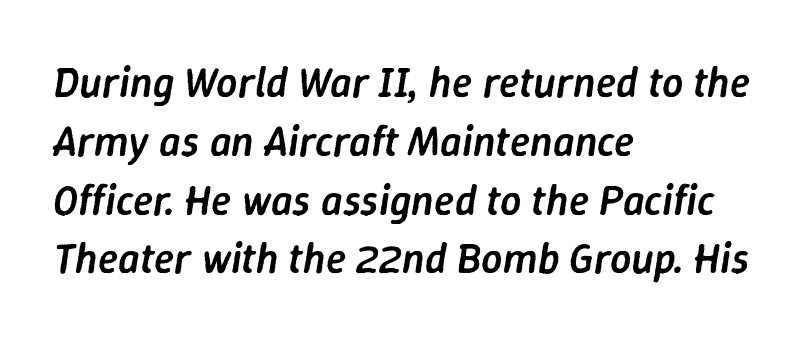
In CSS terms this would be text-align: left. The letterforms sit shoulder to shoulder at normal distance. When letters slant like this, we call the style italic. The line-height multiplier appears to be the usual default.
